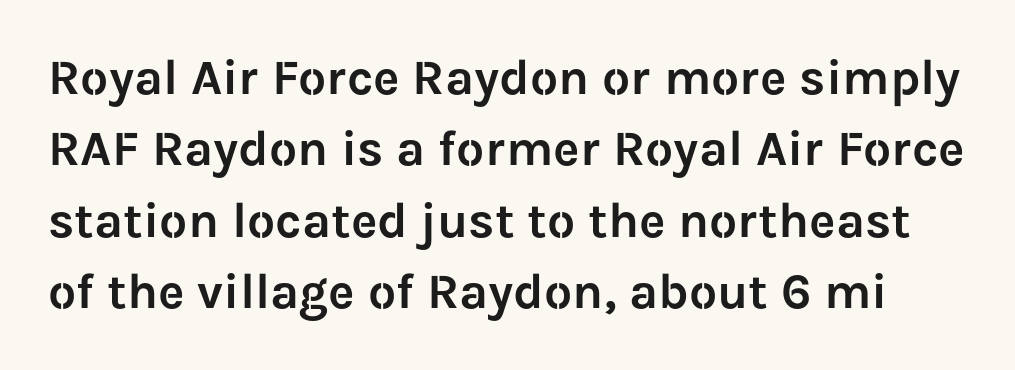
The image shows 50 px sans-serif type, upright; set normal line spacing (1.43x), normal letter spacing, not underlined; low stroke contrast and a medium x-height.
